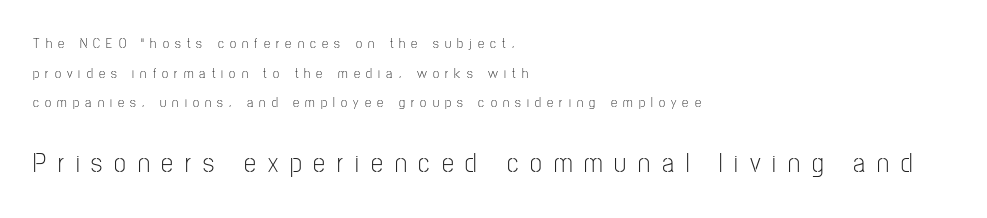
{"italic": "no", "bold": "no", "underline": "no", "align": "left", "line_spacing": "loose", "line_spacing_ratio": 2.12, "letter_spacing": "wide", "letter_spacing_em": 0.44, "larger_block": "second", "size_ratio": 1.93, "glyph_px": 27}
